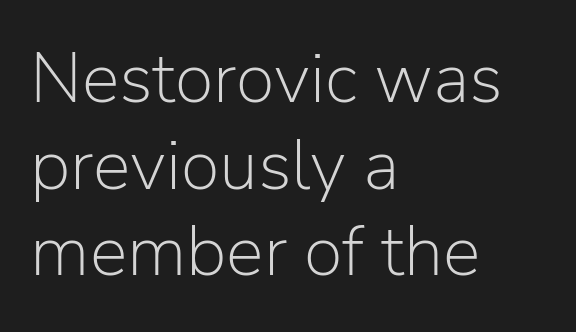
The image shows 71 px light sans-serif type, upright; set left-aligned, line spacing 1.22x, normal letter spacing, not underlined; low stroke contrast and a medium x-height.
